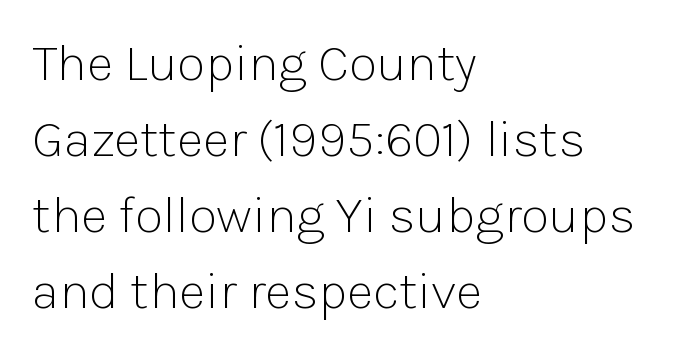
Q: Is the text bold? A: No.
Q: Is the text italic (slanted)? A: No, it is upright.
Q: Is the typeface a serif or a sans-serif typeface? A: Sans-serif.
Q: Is the text underlined? A: No.
Q: How is the paragraph aligned? A: Left-aligned.
Q: Is the spacing between letters normal or unusually wide? A: Normal.
Q: Is the spacing between lines tight, normal or loose? A: Normal.
Q: Width (condensed, normal, or wide)? A: Normal.
Q: Stroke contrast? A: Low.
Q: x-height? A: Medium.
Q: Monospaced? A: No.
